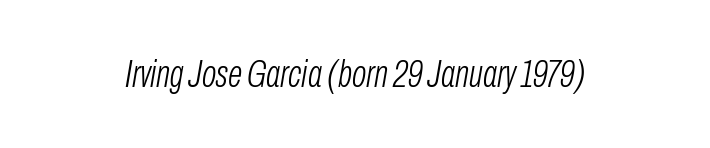
Q: Is the text bold? A: No.
Q: Is the text italic (slanted)? A: Yes, it leans right by about 10 degrees.
Q: Is the text underlined? A: No.
Q: Is the spacing between letters normal or unusually wide? A: Normal.
Q: Width (condensed, normal, or wide)? A: Condensed.
Q: Stroke contrast? A: Low.
Q: x-height? A: Medium.
Q: Monospaced? A: No.
